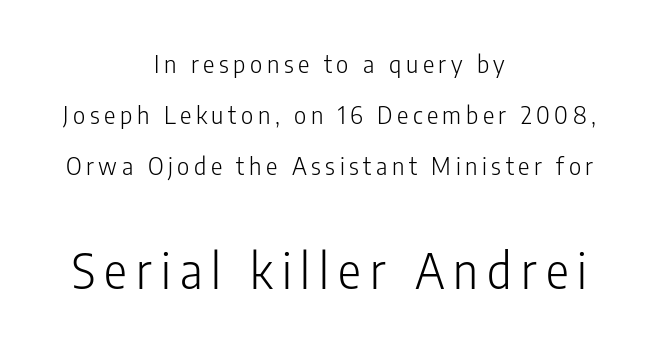
Q: Is the text bold? A: No.
Q: Is the text italic (slanted)? A: No, it is upright.
Q: Is the typeface a serif or a sans-serif typeface? A: Sans-serif.
Q: Is the text underlined? A: No.
Q: How is the paragraph aligned? A: Centered.
Q: Is the spacing between lines tight, normal or loose? A: Loose.
Q: Which block of text is set in a larger size, the first (top) or the second (bottom)? A: The second (bottom) one.
Q: Width (condensed, normal, or wide)? A: Condensed.
Q: Stroke contrast? A: Low.
Q: x-height? A: Medium.
Q: Monospaced? A: No.
